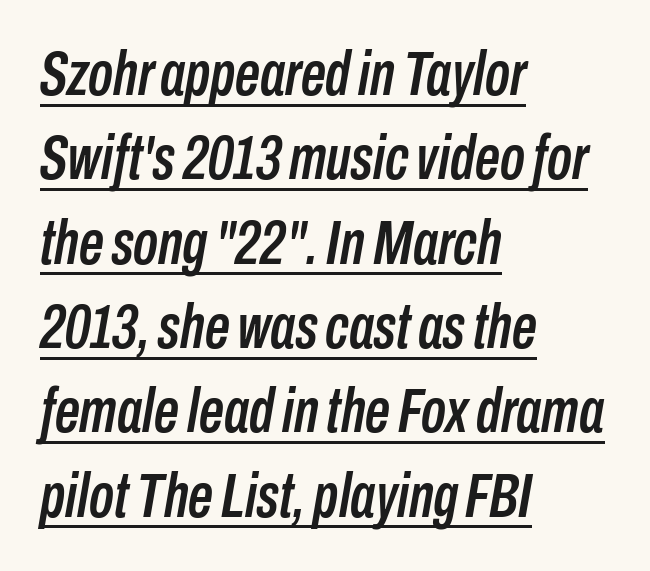
Q: Is the text italic (slanted)? A: Yes, it leans right by about 10 degrees.
Q: Is the text underlined? A: Yes.
Q: How is the paragraph aligned? A: Left-aligned.
Q: Is the spacing between letters normal or unusually wide? A: Normal.
Q: Is the spacing between lines tight, normal or loose? A: Normal.
Q: Width (condensed, normal, or wide)? A: Condensed.
Q: Stroke contrast? A: Low.
Q: x-height? A: Medium.
Q: Monospaced? A: No.
